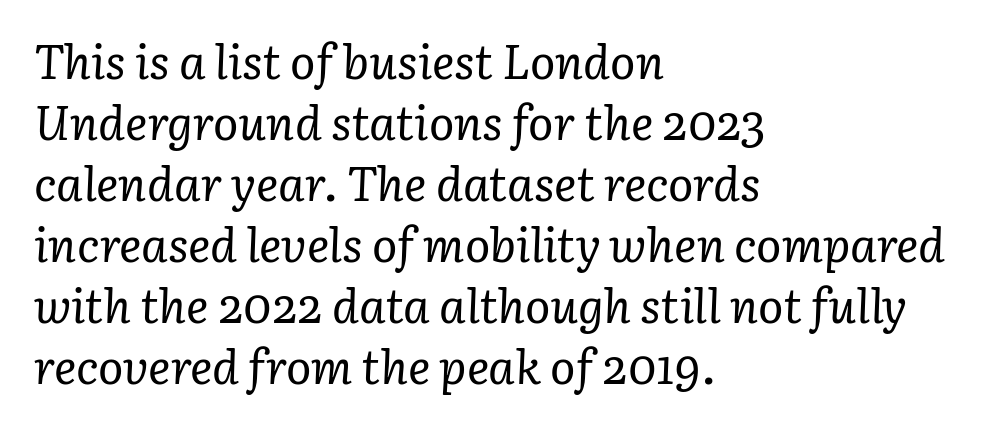
Each letter keeps its own natural width here, so spacing adapts to shape. Honestly, there is no underline to notice here at all. You could call the tracking neutral — neither tight nor loose. Stems and bowls with no extra thickness — not bold. An italicized treatment has been applied to the whole sample. Serifs: yes, visible at the terminals of the letterforms.
